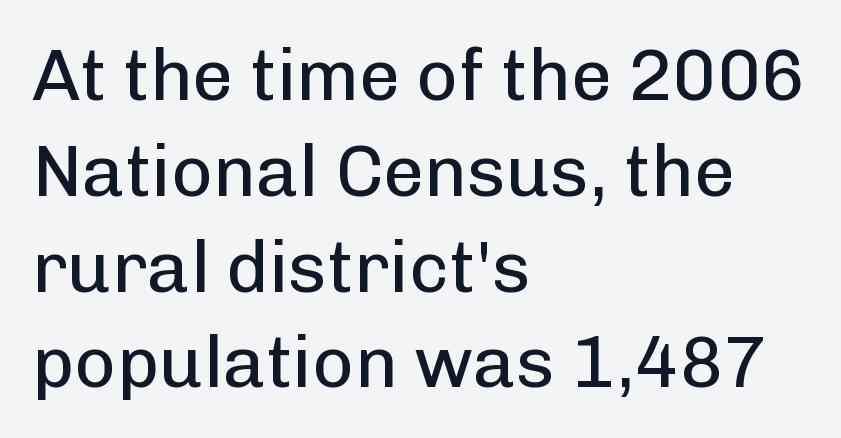
Q: Is the text bold? A: No.
Q: Is the text italic (slanted)? A: No, it is upright.
Q: Is the typeface a serif or a sans-serif typeface? A: Sans-serif.
Q: Is the text underlined? A: No.
Q: How is the paragraph aligned? A: Left-aligned.
Q: Is the spacing between letters normal or unusually wide? A: Normal.
Q: Is the spacing between lines tight, normal or loose? A: Normal.
Q: Width (condensed, normal, or wide)? A: Normal.
Q: Stroke contrast? A: Low.
Q: x-height? A: Medium.
Q: Monospaced? A: No.
